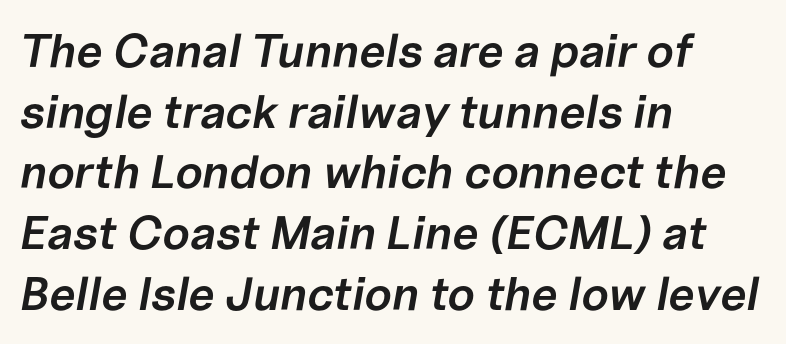
Q: Is the text bold? A: Semi-bold.
Q: Is the text italic (slanted)? A: Yes, it leans right by about 10 degrees.
Q: Is the text underlined? A: No.
Q: How is the paragraph aligned? A: Left-aligned.
Q: Is the spacing between letters normal or unusually wide? A: Normal.
Q: Is the spacing between lines tight, normal or loose? A: Normal.
Q: Width (condensed, normal, or wide)? A: Normal.
Q: Stroke contrast? A: Low.
Q: x-height? A: Medium.
Q: Monospaced? A: No.
